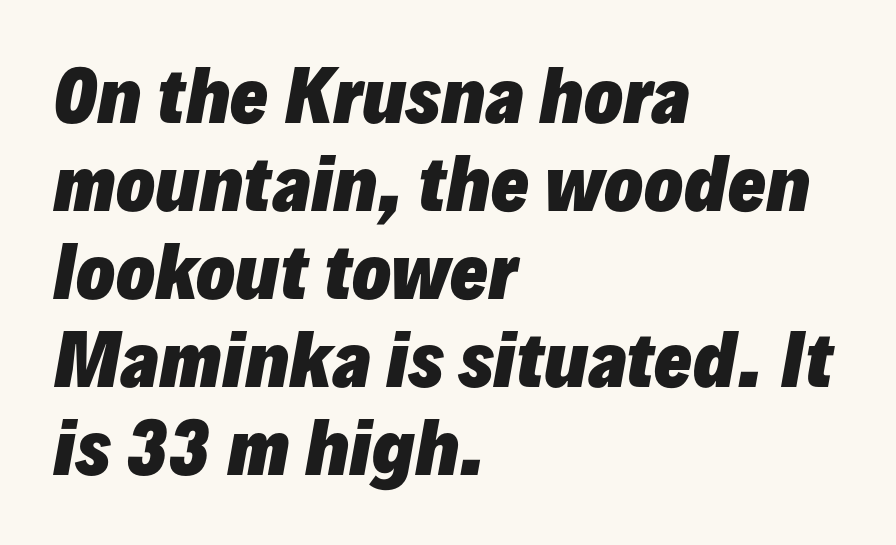
Q: Is the text bold? A: Yes.
Q: Is the text italic (slanted)? A: Yes, it leans right by about 10 degrees.
Q: Is the text underlined? A: No.
Q: How is the paragraph aligned? A: Left-aligned.
Q: Is the spacing between letters normal or unusually wide? A: Normal.
Q: Width (condensed, normal, or wide)? A: Normal.
Q: Stroke contrast? A: Low.
Q: x-height? A: Medium.
Q: Monospaced? A: No.
